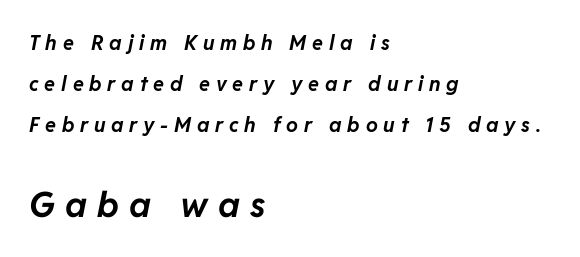
Q: Is the text bold? A: Yes.
Q: Is the text italic (slanted)? A: Yes, it leans right by about 11 degrees.
Q: Is the text underlined? A: No.
Q: How is the paragraph aligned? A: Left-aligned.
Q: Is the spacing between letters normal or unusually wide? A: Unusually wide.
Q: Is the spacing between lines tight, normal or loose? A: Loose.
Q: Which block of text is set in a larger size, the first (top) or the second (bottom)? A: The second (bottom) one.
Q: Width (condensed, normal, or wide)? A: Normal.
Q: Stroke contrast? A: Low.
Q: x-height? A: Medium.
Q: Monospaced? A: No.
